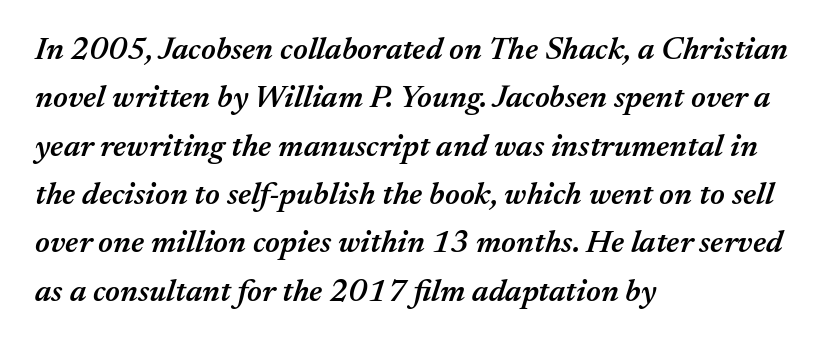
{"italic": "yes", "lean": "right", "slant_degrees": 17, "bold": "semi", "weight": "semibold", "width": "normal", "stroke_contrast": "medium", "x_height": "medium", "monospaced": "no", "underline": "no", "align": "left", "line_spacing": "normal", "line_spacing_ratio": 1.51, "letter_spacing": "normal", "letter_spacing_em": 0.0, "glyph_px": 32}
